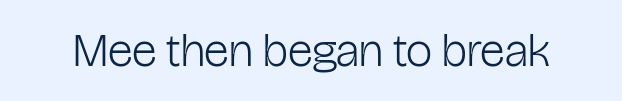
Q: Is the text bold? A: No.
Q: Is the text italic (slanted)? A: No, it is upright.
Q: Is the typeface a serif or a sans-serif typeface? A: Sans-serif.
Q: Is the text underlined? A: No.
Q: Is the spacing between letters normal or unusually wide? A: Normal.
Q: Width (condensed, normal, or wide)? A: Condensed.
Q: Stroke contrast? A: Low.
Q: x-height? A: Medium.
Q: Monospaced? A: No.
